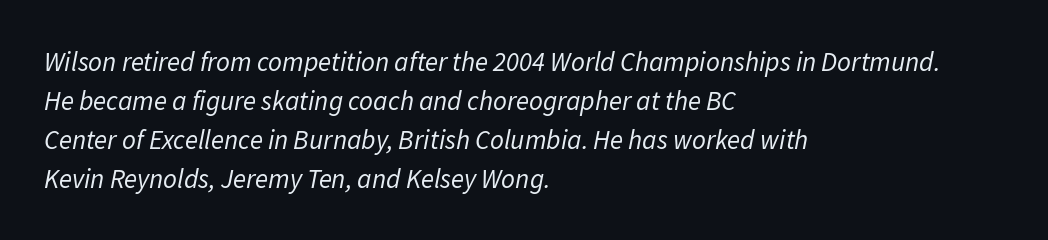
{"italic": "yes", "lean": "right", "slant_degrees": 11, "bold": "no", "underline": "no", "align": "left", "line_spacing": "normal", "line_spacing_ratio": 1.44, "letter_spacing": "normal", "letter_spacing_em": 0.0, "glyph_px": 27}
